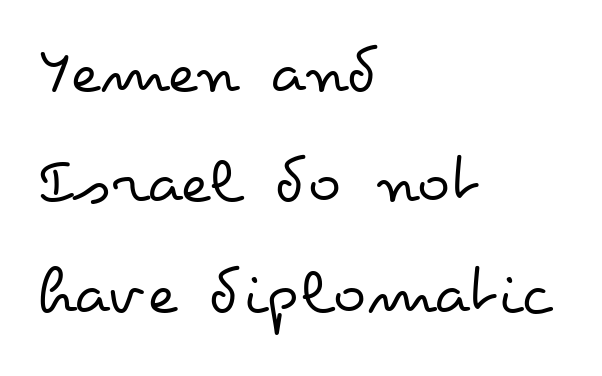
Q: Is the text bold? A: No.
Q: Is the text italic (slanted)? A: No, it is upright.
Q: Is the text underlined? A: No.
Q: How is the paragraph aligned? A: Left-aligned.
Q: Is the spacing between letters normal or unusually wide? A: Normal.
Q: Is the spacing between lines tight, normal or loose? A: Normal.
Q: Width (condensed, normal, or wide)? A: Wide.
Q: Stroke contrast? A: Low.
Q: x-height? A: Small.
Q: Monospaced? A: No.
